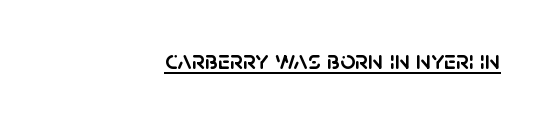
Q: Is the text italic (slanted)? A: No, it is upright.
Q: Is the text underlined? A: Yes.
Q: How is the paragraph aligned? A: Right-aligned.
Q: Is the spacing between letters normal or unusually wide? A: Normal.
